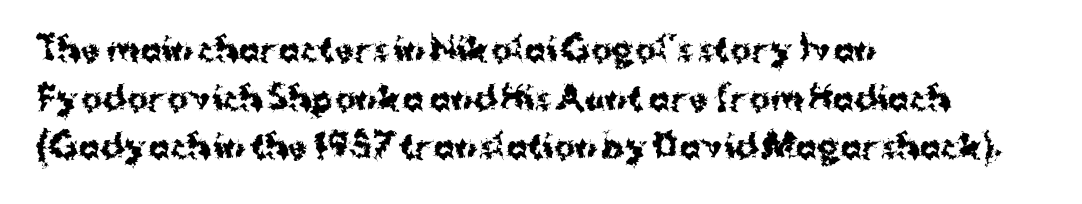
{"serif": "no", "italic": "no", "bold": "yes", "weight": "bold", "width": "normal", "stroke_contrast": "medium", "x_height": "medium", "monospaced": "no", "underline": "no", "align": "left", "line_spacing": "normal", "line_spacing_ratio": 1.52, "letter_spacing": "normal", "letter_spacing_em": 0.0, "glyph_px": 32}
